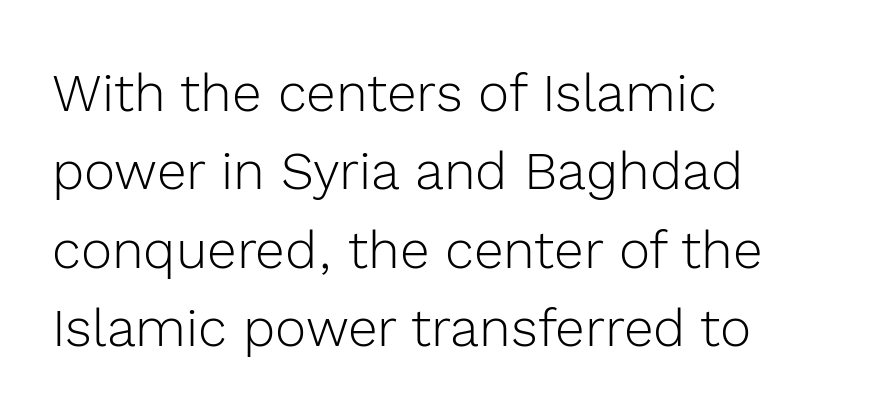
The image shows 53 px light sans-serif type, upright; set left-aligned, normal line spacing (1.48x), normal letter spacing, not underlined; a medium x-height.
